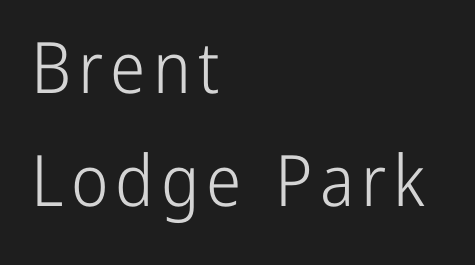
The image shows 71 px light, condensed sans-serif type, upright; set left-aligned, normal line spacing (1.59x), not underlined; low stroke contrast and a medium x-height.
